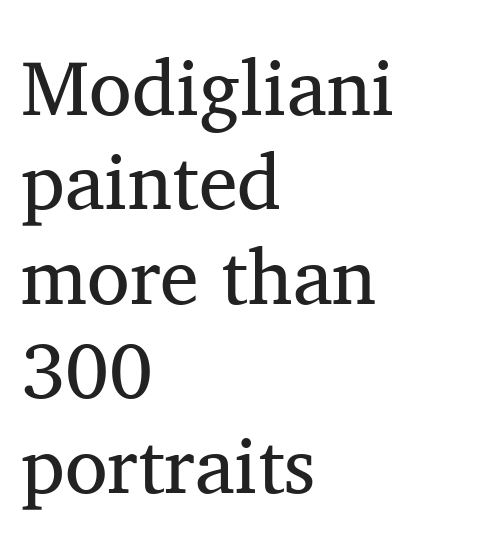
The image shows 78 px regular-weight serif type, upright; set left-aligned, line spacing 1.21x, normal letter spacing, not underlined; medium stroke contrast and a medium x-height.
